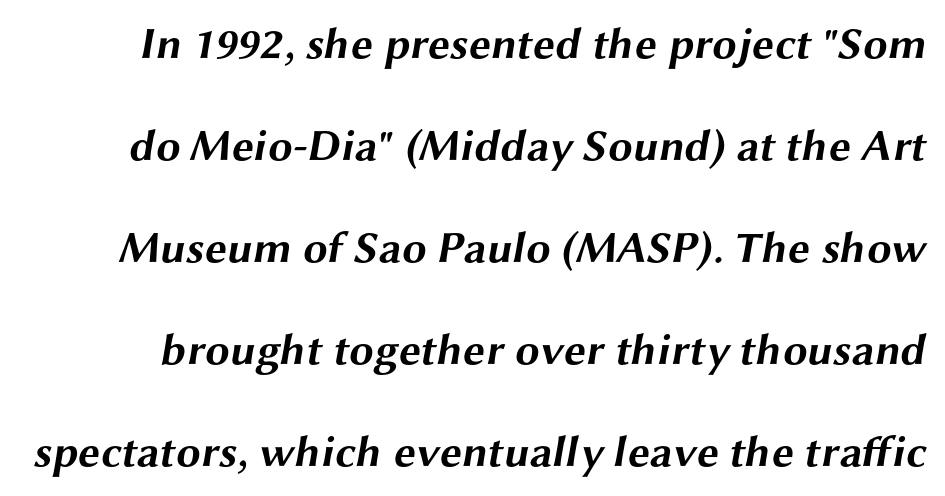
The image shows 44 px bold, wide sans-serif type; set loose line spacing (2.32x), normal letter spacing, not underlined; medium stroke contrast and a medium x-height.
